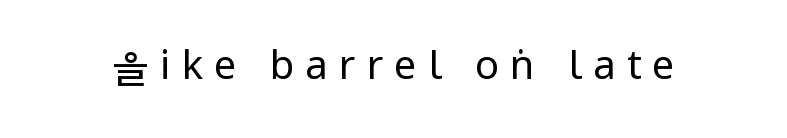
A typesetter would call this proportional, since set widths differ per character. The string is rendered with underlining switched off. Each letter's strokes conclude bluntly, with no projecting serifs. The font is comparable to plain body text, perhaps lighter. These lines were composed using upright roman letters.
